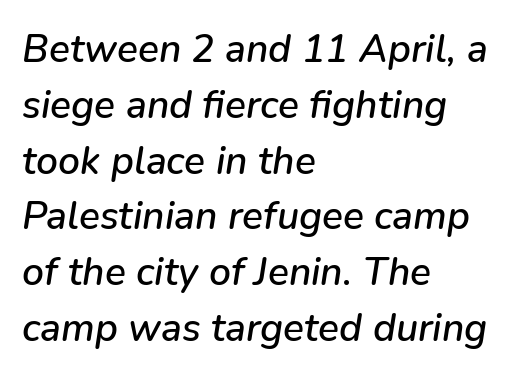
Varying glyph widths throughout — classic text-font behaviour. Students, observe: this is what conventionally led text looks like. These lines stack with their left ends in a neat column. Look at the tracking — it's just the regular setting, nothing added.
